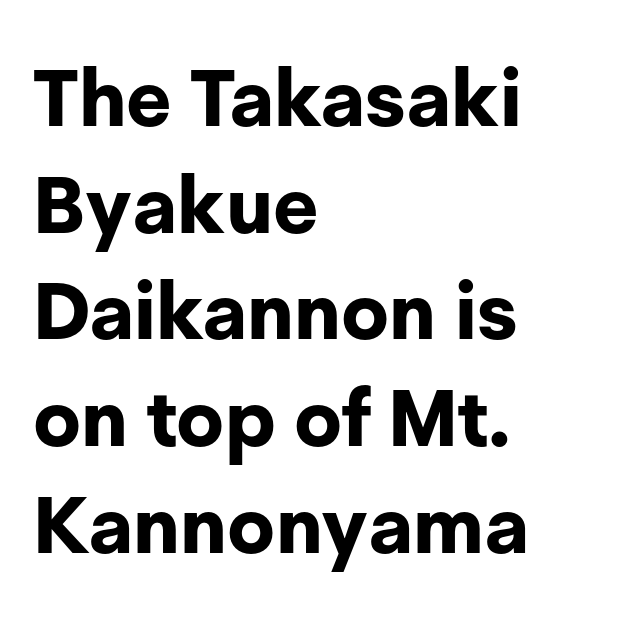
The rendering uses natural spacing where letterforms have individual widths. Characters remain perfectly vertical along every line. The horizontal fit of the characters is conventional and even. Interline gaps are of average width in this sample. Nobody drew a line under any word here.
